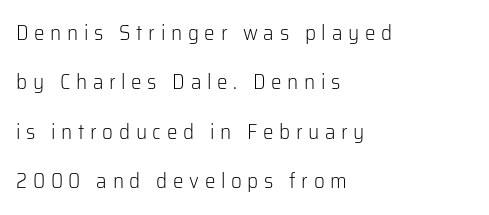
Q: Is the text bold? A: No.
Q: Is the text italic (slanted)? A: No, it is upright.
Q: Is the text underlined? A: No.
Q: How is the paragraph aligned? A: Left-aligned.
Q: Is the spacing between letters normal or unusually wide? A: Unusually wide.
Q: Is the spacing between lines tight, normal or loose? A: Loose.
